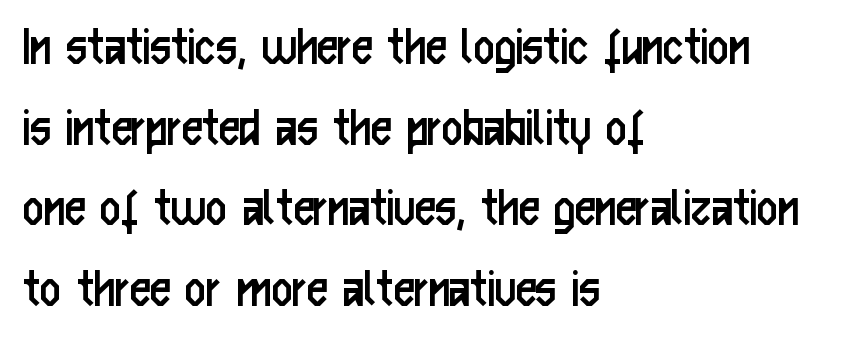
Line starts are locked; line ends wander. Posture: upright roman. Bold? No — there's no thickening of the strokes. These lines are composed in type without serifs. The letters advance in unequal steps, a hallmark of proportional type.
